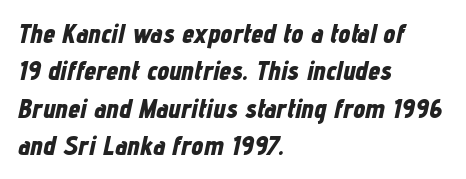
Q: Is the text bold? A: Yes.
Q: Is the text italic (slanted)? A: Yes, it leans right by about 12 degrees.
Q: Is the text underlined? A: No.
Q: How is the paragraph aligned? A: Left-aligned.
Q: Is the spacing between letters normal or unusually wide? A: Normal.
Q: Is the spacing between lines tight, normal or loose? A: Normal.
